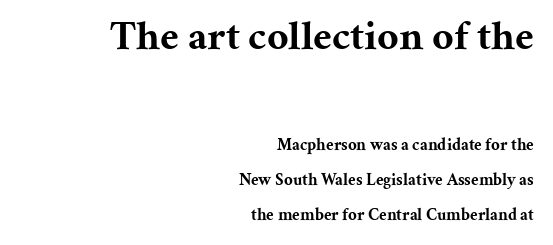
Q: Is the text bold? A: Yes.
Q: Is the text italic (slanted)? A: No, it is upright.
Q: Is the typeface a serif or a sans-serif typeface? A: Serif.
Q: Is the text underlined? A: No.
Q: How is the paragraph aligned? A: Right-aligned.
Q: Is the spacing between letters normal or unusually wide? A: Normal.
Q: Is the spacing between lines tight, normal or loose? A: Loose.
Q: Which block of text is set in a larger size, the first (top) or the second (bottom)? A: The first (top) one.
Q: Width (condensed, normal, or wide)? A: Normal.
Q: Stroke contrast? A: Medium.
Q: x-height? A: Medium.
Q: Monospaced? A: No.
